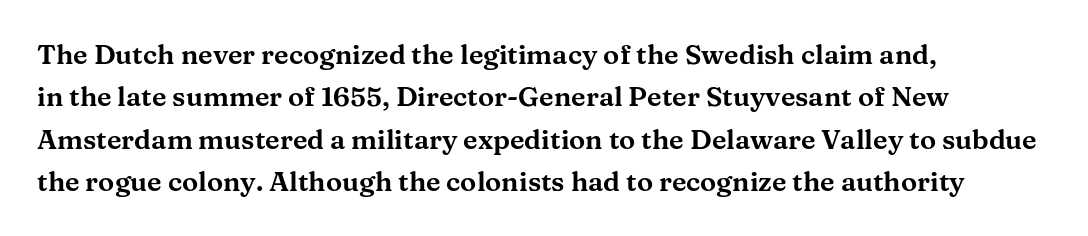
The image shows 27 px text type, upright; set left-aligned, normal line spacing (1.57x), normal letter spacing, not underlined.
